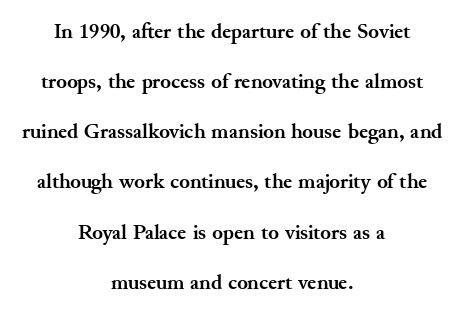
{"italic": "no", "bold": "yes", "underline": "no", "align": "center", "line_spacing": "loose", "line_spacing_ratio": 2.28, "letter_spacing": "normal", "letter_spacing_em": 0.0, "glyph_px": 22}
